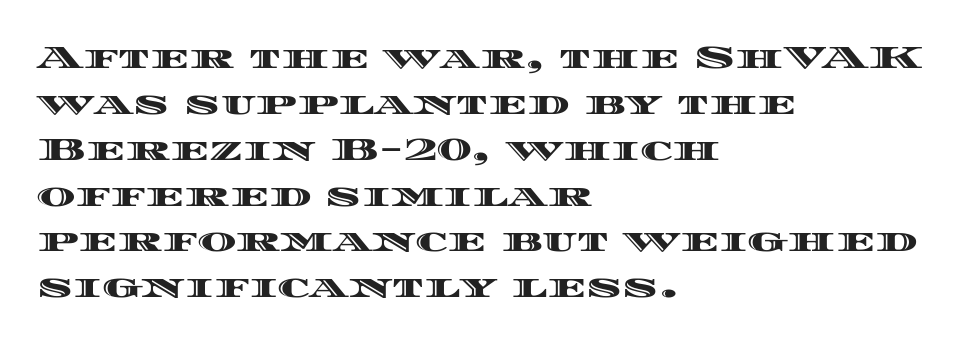
The passage shown is typed in a proportional face where columns would drift. Tracking here is standard; glyphs follow each other at the usual distance. A bare baseline throughout the passage. Style check: upright.
